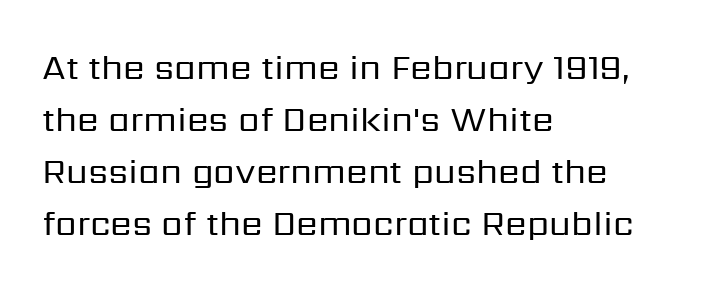
Q: Is the text bold? A: No.
Q: Is the text italic (slanted)? A: No, it is upright.
Q: Is the typeface a serif or a sans-serif typeface? A: Sans-serif.
Q: Is the text underlined? A: No.
Q: How is the paragraph aligned? A: Left-aligned.
Q: Is the spacing between letters normal or unusually wide? A: Normal.
Q: Is the spacing between lines tight, normal or loose? A: Normal.
Q: Width (condensed, normal, or wide)? A: Normal.
Q: Stroke contrast? A: Low.
Q: x-height? A: Medium.
Q: Monospaced? A: No.
